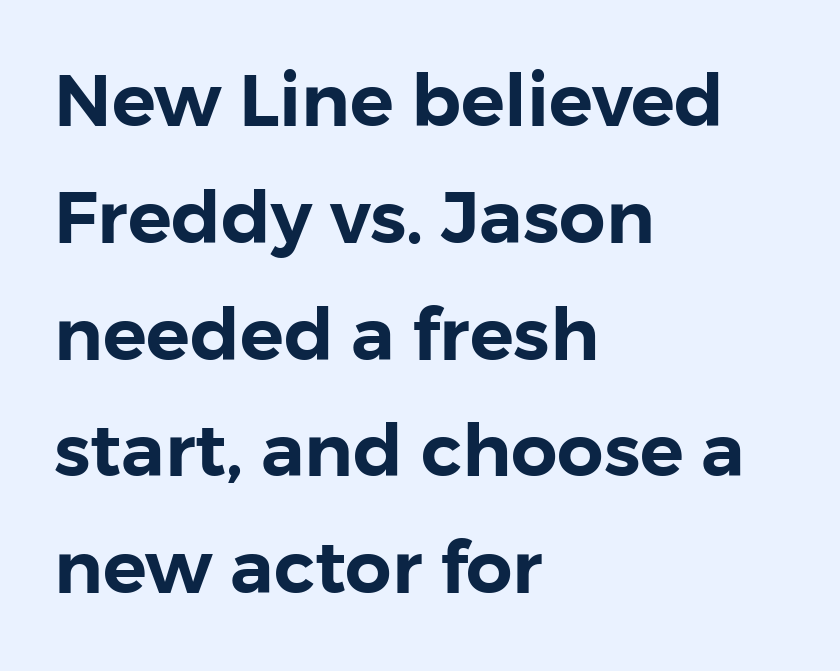
Do the letters lean? They stand straight. Each line starts at the same left margin while the right side varies. The face used here is rendered with its standard letterfit. The strip under each line holds only bare page.
